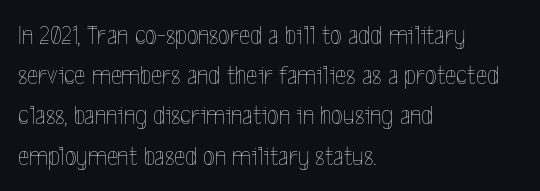
Q: Is the text bold? A: No.
Q: Is the text italic (slanted)? A: No, it is upright.
Q: Is the text underlined? A: No.
Q: How is the paragraph aligned? A: Left-aligned.
Q: Is the spacing between letters normal or unusually wide? A: Normal.
Q: Is the spacing between lines tight, normal or loose? A: Normal.
